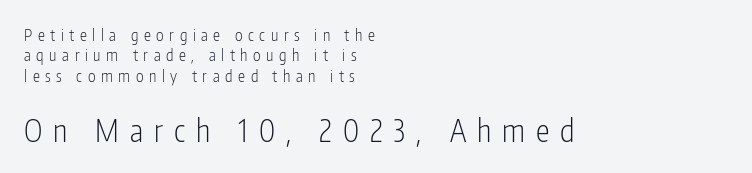
The image shows 31 px light, condensed sans-serif type, upright; set left-aligned, normal line spacing (1.27x), unusually wide letter spacing (+0.35 em), not underlined; the second (bottom) block is 1.94x larger; low stroke contrast and a medium x-height.
